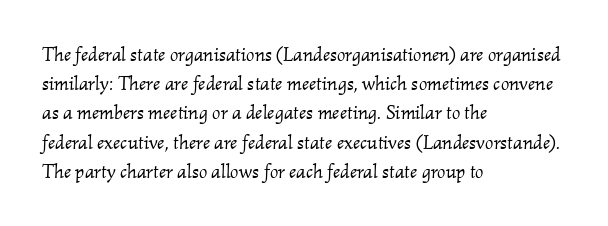
The image shows 20 px text type, italic (leaning right); set left-aligned, normal line spacing (1.46x), normal letter spacing, not underlined.
